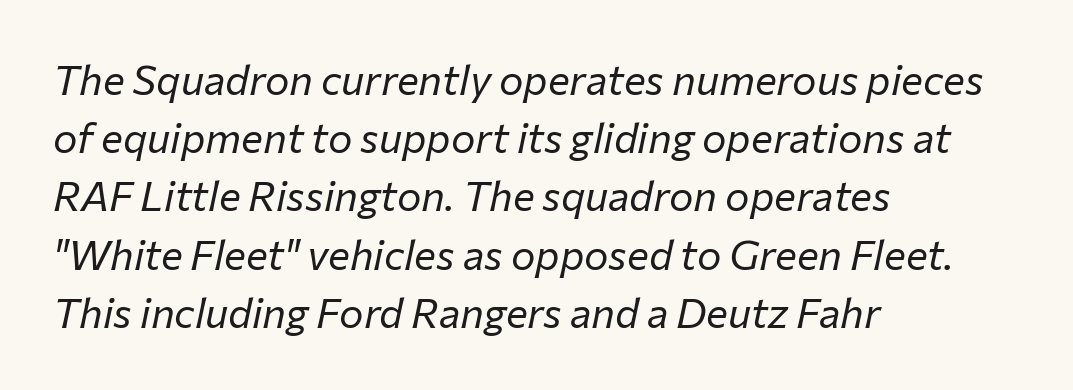
Q: Is the text bold? A: No.
Q: Is the text italic (slanted)? A: Yes, it leans right by about 12 degrees.
Q: Is the text underlined? A: No.
Q: How is the paragraph aligned? A: Left-aligned.
Q: Is the spacing between letters normal or unusually wide? A: Normal.
Q: Is the spacing between lines tight, normal or loose? A: Normal.
Q: Width (condensed, normal, or wide)? A: Normal.
Q: Stroke contrast? A: Low.
Q: x-height? A: Medium.
Q: Monospaced? A: No.
